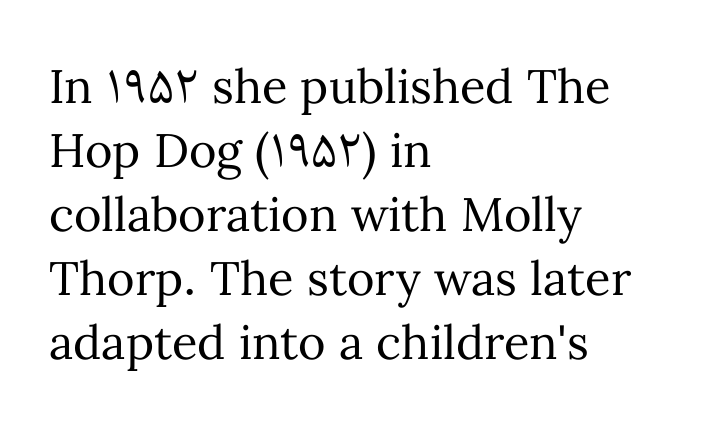
{"italic": "no", "bold": "no", "weight": "regular", "width": "normal", "stroke_contrast": "medium", "x_height": "medium", "monospaced": "no", "underline": "no", "align": "left", "line_spacing": "normal", "line_spacing_ratio": 1.36, "letter_spacing": "normal", "letter_spacing_em": 0.0, "glyph_px": 47}
